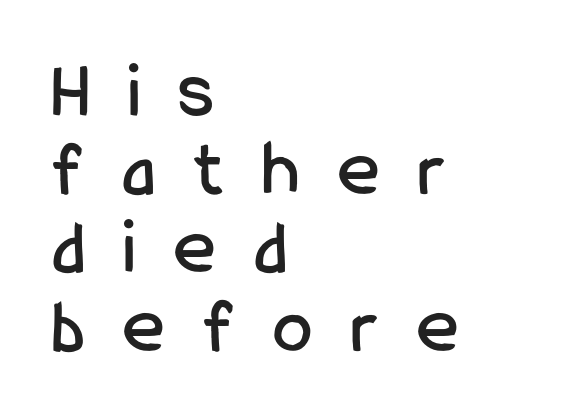
The zone under the glyphs is completely vacant. Does the lettering tilt? It doesn't — this is upright. Whoever set this chose condensed vertical rhythm over breathing room. A sans-serif font was chosen for this passage. Each letter keeps its own natural width here, so spacing adapts to shape.
